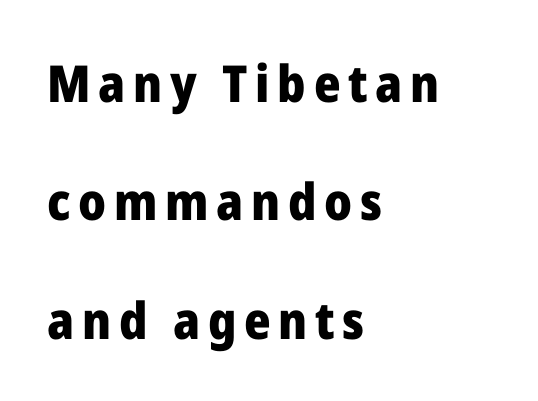
The image shows 51 px heavy sans-serif type, upright; set left-aligned, loose line spacing (2.32x), not underlined; low stroke contrast and a medium x-height.
